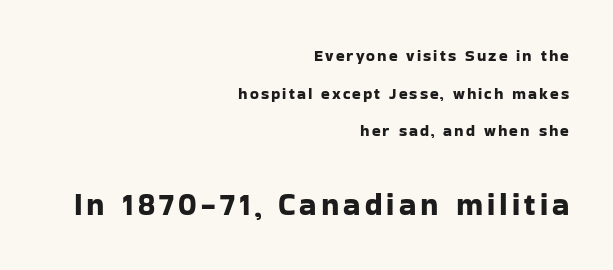
Posture: upright roman. A typesetter would call this leading open, well beyond the default. Descenders hang freely into open space. The face used here appears at its bigger size in the lower chunk. The passage shown is typed in a proportional face where columns would drift. In terms of letterform style, serifs are entirely absent.
